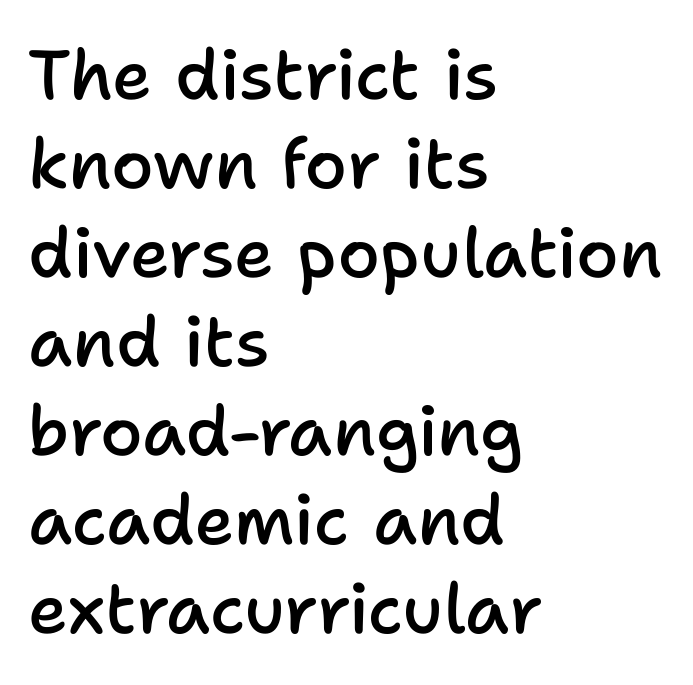
Letterform terminals end flat and unadorned throughout the passage. Is the block centered? No — it sits flush against the left margin. A bit beefed up — I'd call it semibold rather than bold. The space between consecutive lines is moderate. You could not count columns in this text — the font is proportionally spaced.
